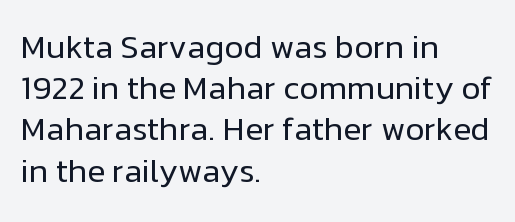
The image shows 33 px regular-weight sans-serif type, upright; set left-aligned, normal line spacing (1.25x), normal letter spacing, not underlined; low stroke contrast and a medium x-height.
